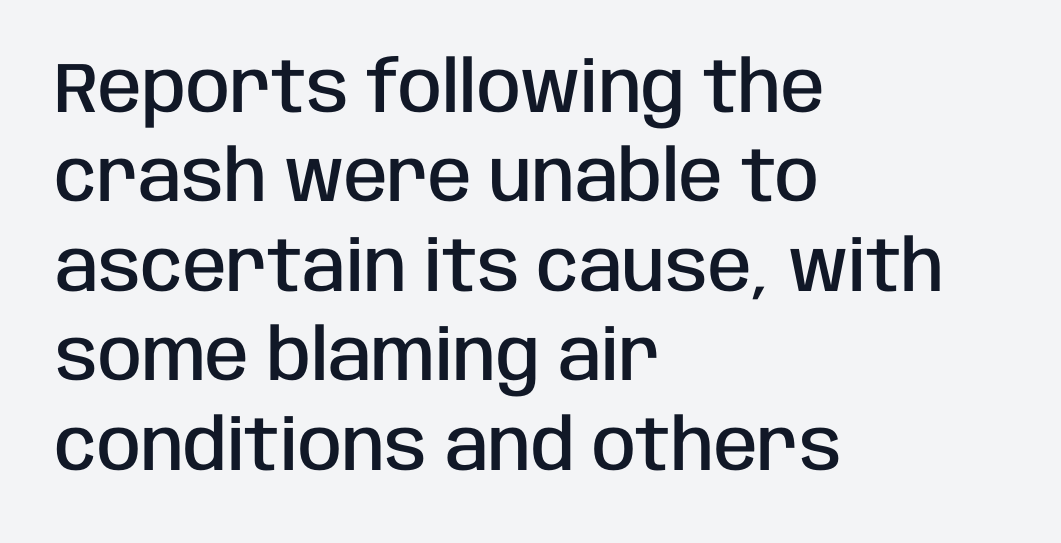
The image shows 71 px semibold, condensed sans-serif type, upright; set left-aligned, normal line spacing (1.26x), normal letter spacing, not underlined; low stroke contrast and a large x-height.
